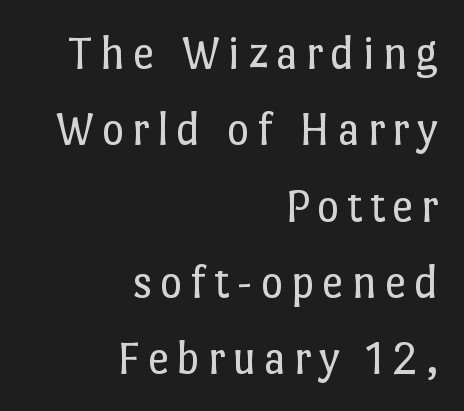
Q: Is the text bold? A: No.
Q: Is the text italic (slanted)? A: No, it is upright.
Q: Is the text underlined? A: No.
Q: How is the paragraph aligned? A: Right-aligned.
Q: Is the spacing between lines tight, normal or loose? A: Normal.
Q: Width (condensed, normal, or wide)? A: Normal.
Q: Stroke contrast? A: Low.
Q: x-height? A: Medium.
Q: Monospaced? A: No.
